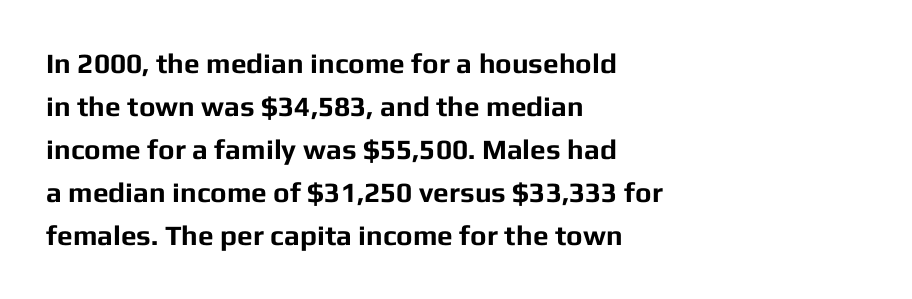
The image shows 28 px bold sans-serif type, upright; set left-aligned, normal line spacing (1.54x), normal letter spacing, not underlined; low stroke contrast and a medium x-height.
